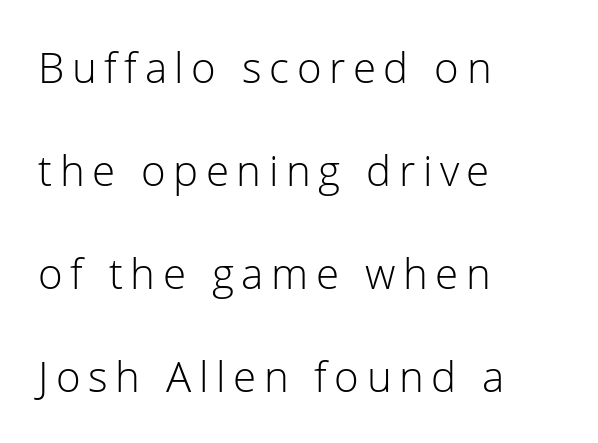
{"serif": "no", "italic": "no", "bold": "no", "weight": "light", "width": "normal", "stroke_contrast": "low", "x_height": "medium", "monospaced": "no", "underline": "no", "align": "left", "line_spacing": "loose", "line_spacing_ratio": 2.45, "glyph_px": 42}
